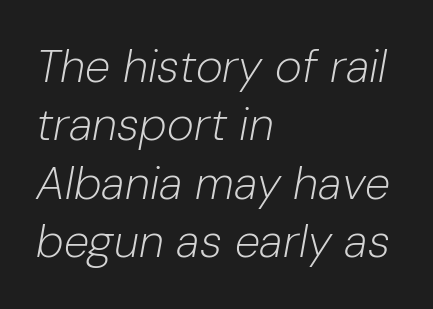
Q: Is the text bold? A: No.
Q: Is the text italic (slanted)? A: Yes, it leans right by about 10 degrees.
Q: Is the text underlined? A: No.
Q: How is the paragraph aligned? A: Left-aligned.
Q: Is the spacing between letters normal or unusually wide? A: Normal.
Q: Is the spacing between lines tight, normal or loose? A: Normal.
Q: Width (condensed, normal, or wide)? A: Normal.
Q: Stroke contrast? A: Low.
Q: x-height? A: Medium.
Q: Monospaced? A: No.
